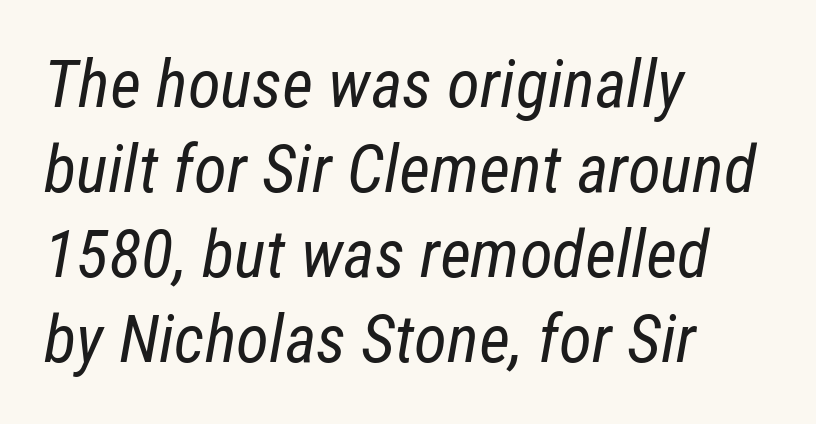
Looks like regular typesetting: each glyph gets only the width it needs. A typesetter would call this leading conventional body-copy spacing. The gap between lines stays unmarked. The letterforms sit shoulder to shoulder at normal distance. Slant detected: the letters are inclined.
